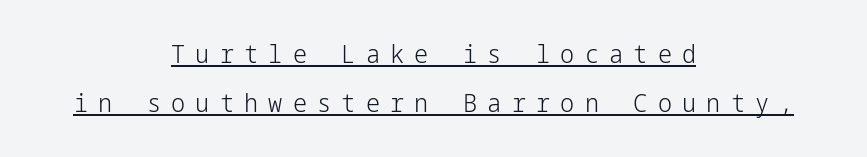
The passage is arranged like a title page — every line centered. These lines stand farther apart than default settings would place them. Does extra space separate the letters? Yes, quite a lot of it. Heft: none added — not bold. No italicization has been applied; the sample stays upright. In designer terms, the underline attribute is active on this setting.
